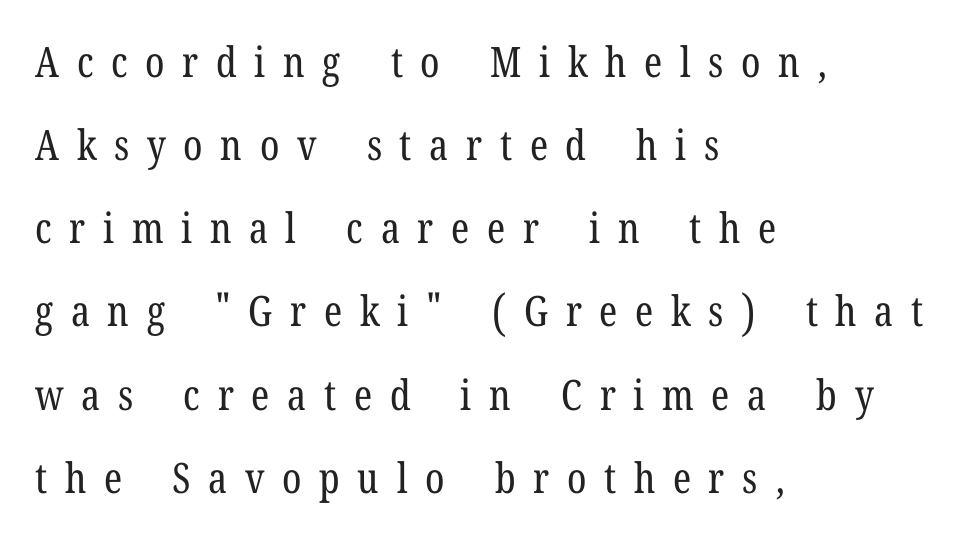
Q: Is the text bold? A: No.
Q: Is the text italic (slanted)? A: No, it is upright.
Q: Is the typeface a serif or a sans-serif typeface? A: Serif.
Q: Is the text underlined? A: No.
Q: How is the paragraph aligned? A: Left-aligned.
Q: Is the spacing between letters normal or unusually wide? A: Unusually wide.
Q: Is the spacing between lines tight, normal or loose? A: Loose.
Q: Width (condensed, normal, or wide)? A: Condensed.
Q: Stroke contrast? A: Low.
Q: x-height? A: Medium.
Q: Monospaced? A: No.
